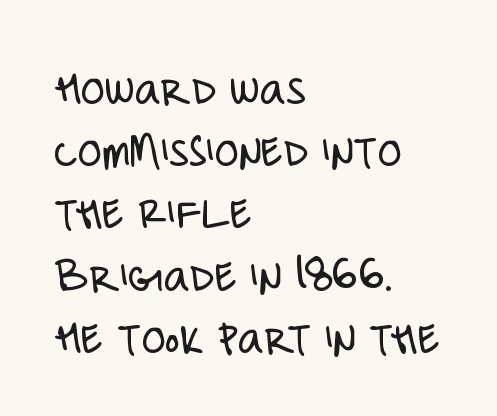
{"serif": "no", "italic": "no", "bold": "no", "weight": "light", "width": "condensed", "stroke_contrast": "low", "x_height": "large", "monospaced": "no", "underline": "no", "align": "left", "line_spacing": "normal", "line_spacing_ratio": 1.27, "letter_spacing": "normal", "letter_spacing_em": 0.0, "glyph_px": 49}
